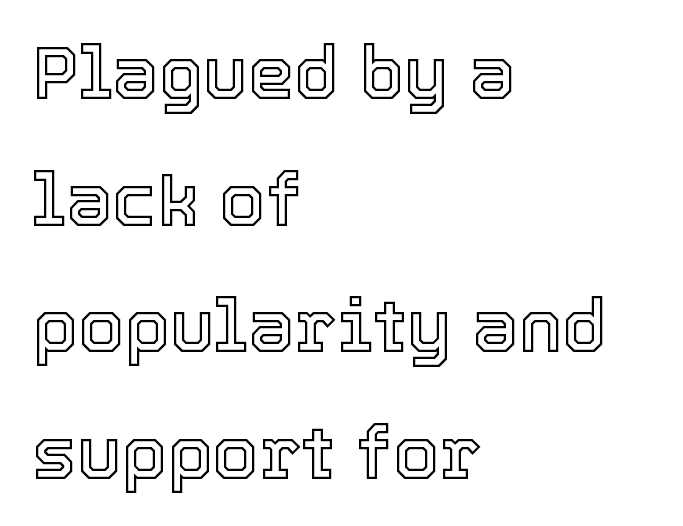
The image shows 74 px text type, upright; set left-aligned, line spacing 1.71x, normal letter spacing, not underlined; a medium x-height.
